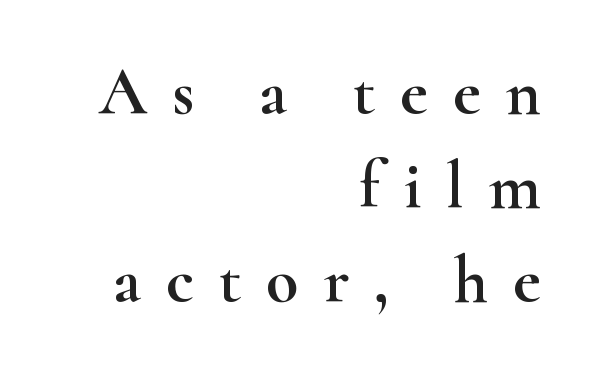
The type is letterspaced generously, with wide tracking. These lines sit exactly where default settings would place them. Yep, those are serifs on the letters. The font's upright variant was chosen for this text.
